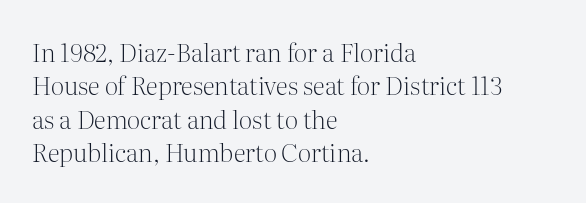
The image shows 25 px text type, upright; set left-aligned, normal line spacing (1.34x), normal letter spacing, not underlined.
